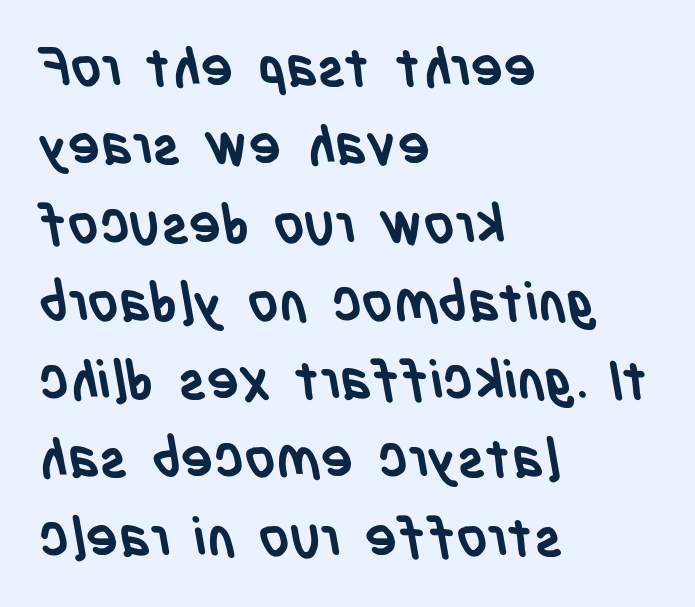
{"serif": "no", "bold": "yes", "weight": "semibold", "width": "condensed", "stroke_contrast": "low", "x_height": "large", "monospaced": "no", "underline": "no", "align": "left", "line_spacing": "normal", "line_spacing_ratio": 1.45, "letter_spacing": "normal", "letter_spacing_em": 0.0, "glyph_px": 54}
